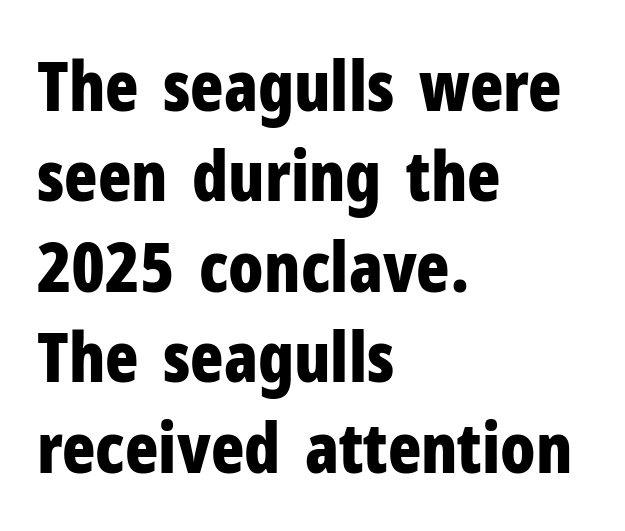
The image shows 69 px bold, condensed sans-serif type, upright; set left-aligned, normal line spacing (1.31x), normal letter spacing, not underlined; low stroke contrast and a medium x-height.
